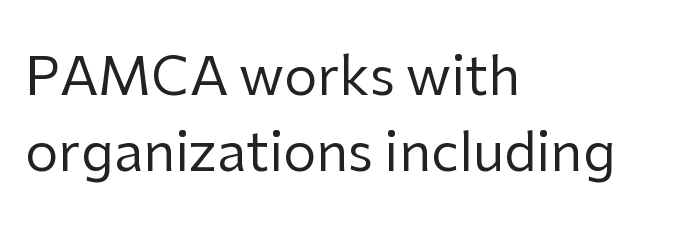
The image shows 53 px regular-weight sans-serif type, upright; set left-aligned, normal line spacing (1.43x), normal letter spacing, not underlined; low stroke contrast and a medium x-height.
